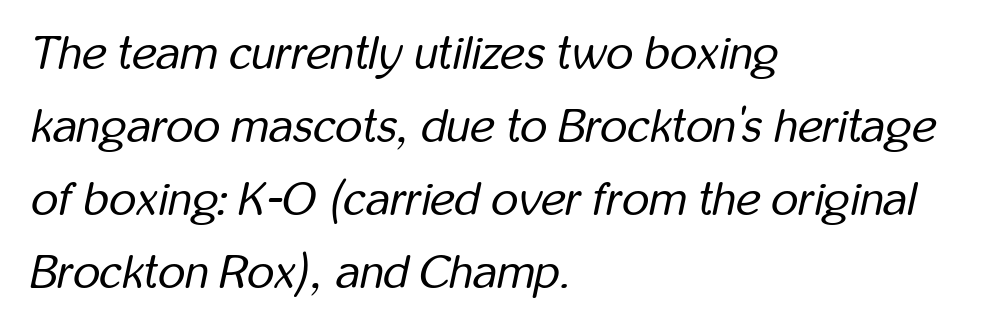
Q: Is the text bold? A: No.
Q: Is the text italic (slanted)? A: Yes, it leans right by about 12 degrees.
Q: Is the text underlined? A: No.
Q: How is the paragraph aligned? A: Left-aligned.
Q: Is the spacing between letters normal or unusually wide? A: Normal.
Q: Is the spacing between lines tight, normal or loose? A: Normal.
Q: Width (condensed, normal, or wide)? A: Condensed.
Q: Stroke contrast? A: Low.
Q: x-height? A: Medium.
Q: Monospaced? A: No.
